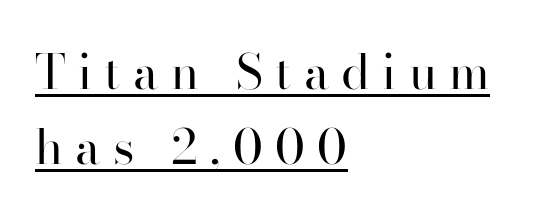
The image shows 48 px regular-weight serif type, upright; set left-aligned, normal line spacing (1.56x), unusually wide letter spacing (+0.26 em), underlined; high stroke contrast and a small x-height.
